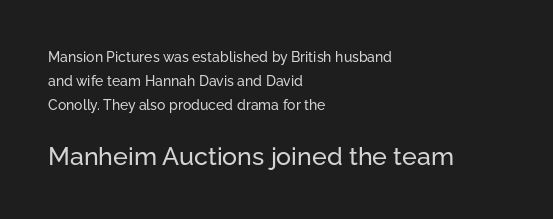
{"italic": "no", "underline": "no", "align": "left", "line_spacing_ratio": 1.73, "letter_spacing": "normal", "letter_spacing_em": 0.0, "larger_block": "second", "size_ratio": 1.79, "glyph_px": 25}
